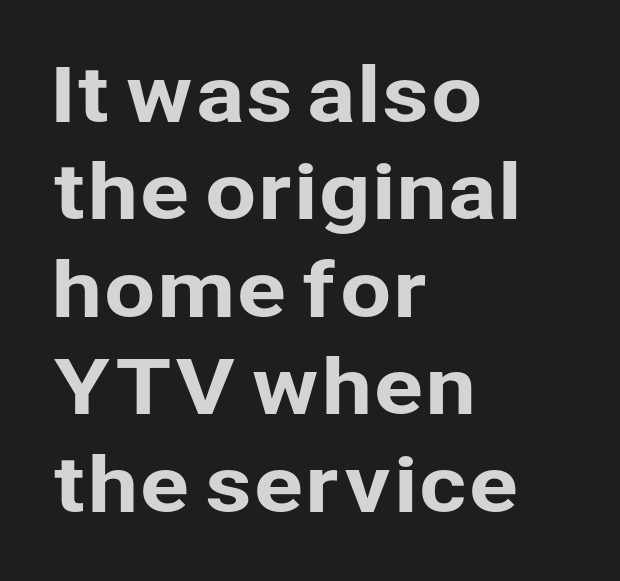
It's the straight-up-and-down kind of type. Line starts are locked; line ends wander. The letters carry no serifs — their stems end cleanly without finishing strokes. Bare-footed words on every line. Baseline-to-baseline distance is the conventional proportion of letter height.
